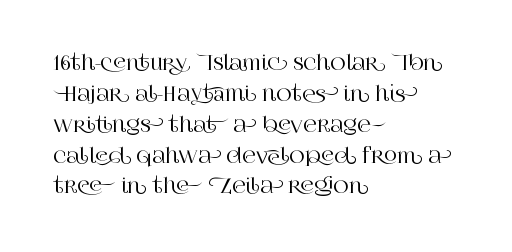
There is no visible air inserted between adjacent glyphs. Alignment: flush left. The words here are not underlined. The axis of the letterforms is exactly vertical. The designer left line spacing at the default.
